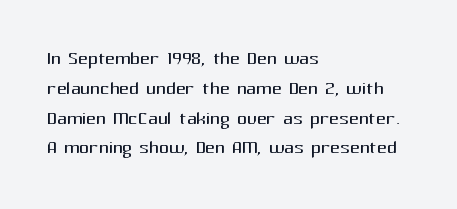
Q: Is the text bold? A: No.
Q: Is the text italic (slanted)? A: No, it is upright.
Q: Is the text underlined? A: No.
Q: How is the paragraph aligned? A: Left-aligned.
Q: Is the spacing between letters normal or unusually wide? A: Normal.
